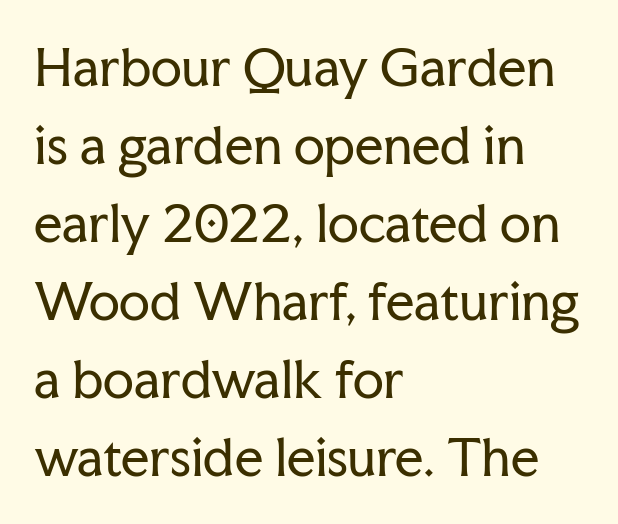
{"serif": "yes", "italic": "no", "bold": "no", "weight": "regular", "width": "normal", "stroke_contrast": "low", "x_height": "medium", "monospaced": "no", "underline": "no", "align": "left", "line_spacing": "normal", "line_spacing_ratio": 1.56, "letter_spacing": "normal", "letter_spacing_em": 0.0, "glyph_px": 50}
